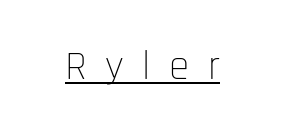
This is roman type, the default non-slanted kind. Is this a sans? Yes — the strokes have no serifs. Each line of the rendering has a horizontal stroke beneath the glyphs. This rendering widens character spacing well past its baseline value. This is not heavy type; no bold has been used.
